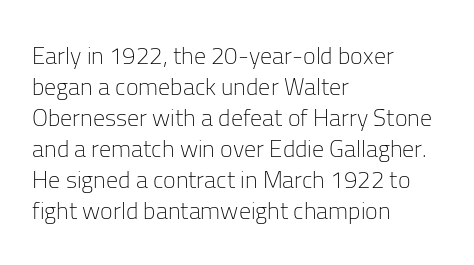
{"italic": "no", "bold": "no", "underline": "no", "align": "left", "line_spacing": "normal", "line_spacing_ratio": 1.29, "letter_spacing": "normal", "letter_spacing_em": 0.0, "glyph_px": 24}
